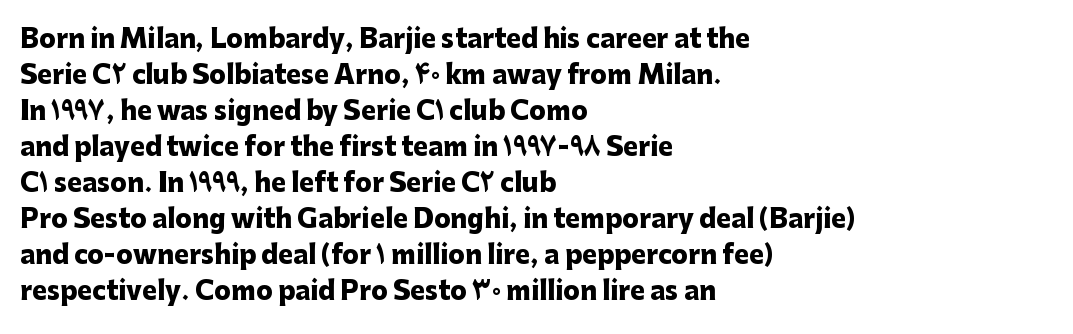
Nope, not italic — everything's standing straight. A normal amount of white space separates one row of letters from the next. Pretty heavy lettering here — definitely bold. Line starts are locked; line ends wander. Tracking here is standard; glyphs follow each other at the usual distance. Decoration check: the copy has no underline.
